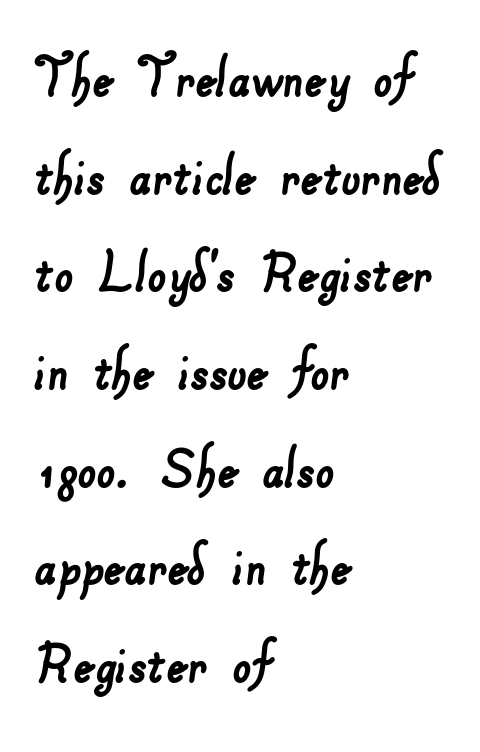
The image shows 66 px sans-serif type; set left-aligned, normal line spacing (1.48x), normal letter spacing, not underlined; low stroke contrast and a small x-height.
